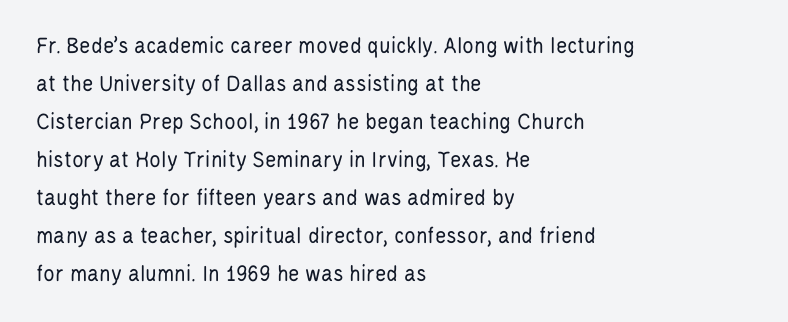
The image shows 24 px text type, upright; set left-aligned, normal line spacing (1.58x), normal letter spacing, not underlined.
